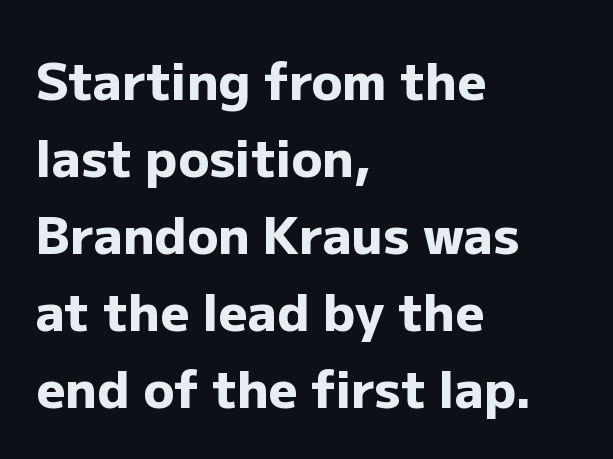
The image shows 51 px heavy sans-serif type, upright; set left-aligned, normal line spacing (1.51x), normal letter spacing, not underlined; low stroke contrast and a medium x-height.
